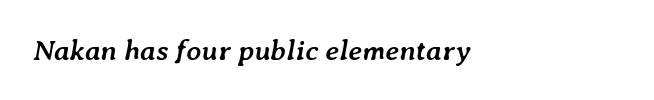
Observe the ordinary spacing: letters are neighbours, not strangers. This sample has the flowing, uneven cadence of proportional lettering. Look at the stroke-to-counter ratio: heavy, a bold. Looking at the ascenders, they clearly lean. Alignment: flush left.
